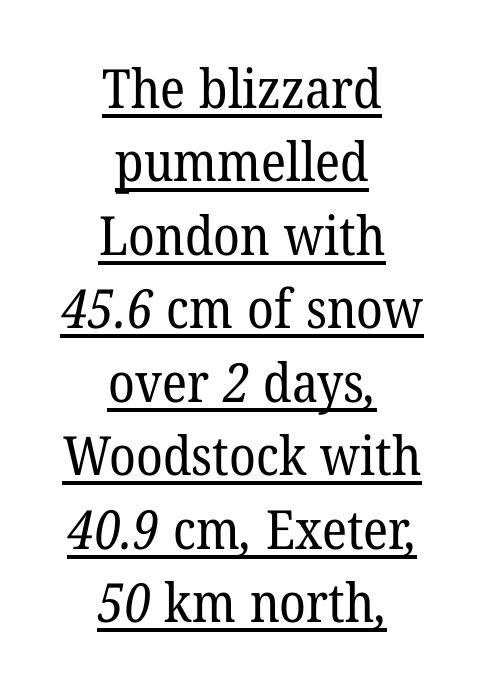
{"serif": "yes", "bold": "no", "weight": "regular", "width": "normal", "stroke_contrast": "low", "x_height": "medium", "monospaced": "no", "underline": "yes", "align": "center", "line_spacing": "normal", "line_spacing_ratio": 1.36, "letter_spacing": "normal", "letter_spacing_em": 0.0, "glyph_px": 54}
